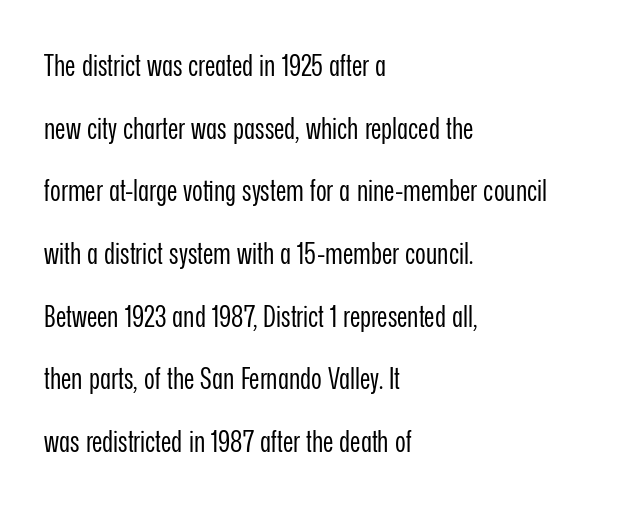
Loosely led — the rows are spread out. Is this a fixed-width face? No — the glyphs have proportional, varying widths. The strokes are not fattened; the text isn't bold. Every character sits straight up, as roman type does. Caption: standard tracking, unaltered. A sans-serif font was chosen for this passage.
